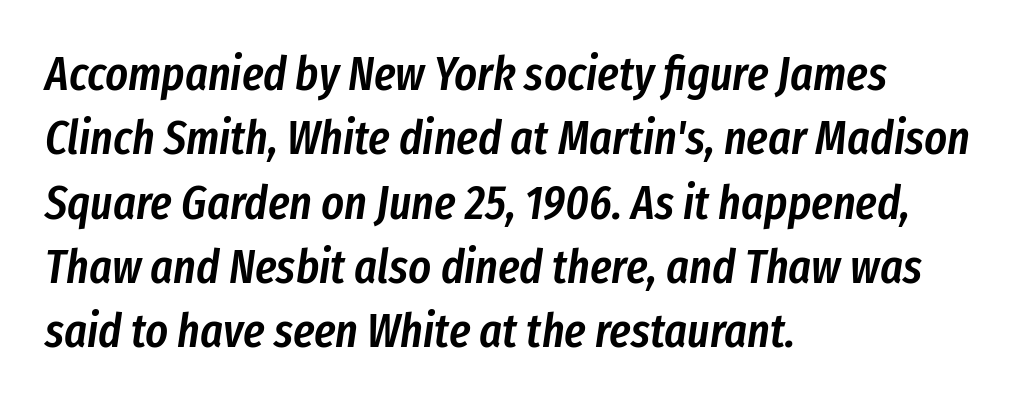
{"italic": "yes", "lean": "right", "slant_degrees": 8, "bold": "semi", "weight": "semibold", "width": "condensed", "stroke_contrast": "low", "x_height": "medium", "monospaced": "no", "underline": "no", "align": "left", "line_spacing": "normal", "line_spacing_ratio": 1.34, "letter_spacing": "normal", "letter_spacing_em": 0.0, "glyph_px": 48}
